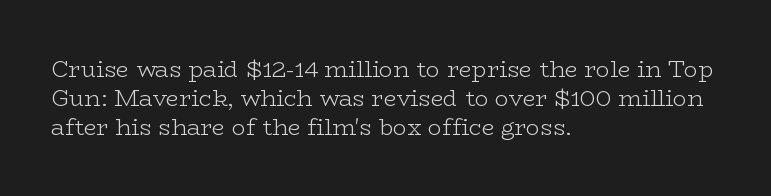
{"italic": "no", "bold": "no", "underline": "no", "align": "left", "line_spacing": "normal", "line_spacing_ratio": 1.26, "letter_spacing": "normal", "letter_spacing_em": 0.0, "glyph_px": 23}
